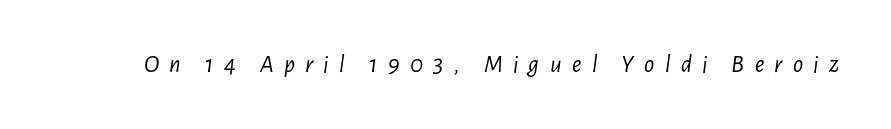
The letterforms sit at book weight or below. The area under the type is left untouched. The whole block is typeset with a tilt. Someone cranked the tracking dial way up on this one.
